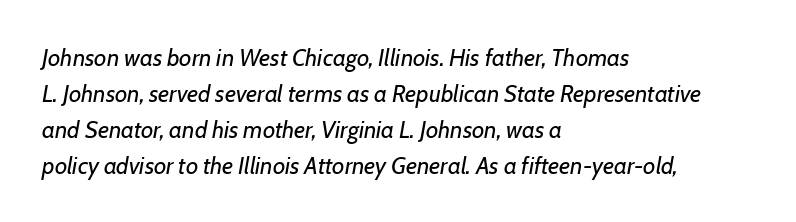
Q: Is the text bold? A: No.
Q: Is the text italic (slanted)? A: Yes, it leans right by about 7 degrees.
Q: Is the text underlined? A: No.
Q: How is the paragraph aligned? A: Left-aligned.
Q: Is the spacing between letters normal or unusually wide? A: Normal.
Q: Is the spacing between lines tight, normal or loose? A: Normal.
